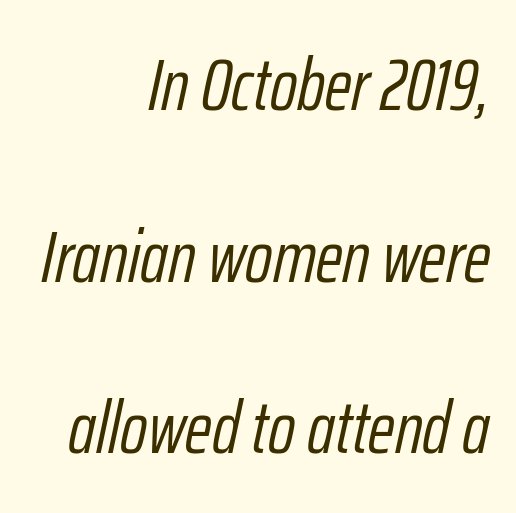
{"italic": "yes", "lean": "right", "slant_degrees": 12, "bold": "no", "weight": "light", "width": "condensed", "stroke_contrast": "low", "x_height": "medium", "monospaced": "no", "underline": "no", "align": "right", "line_spacing": "loose", "line_spacing_ratio": 2.32, "letter_spacing": "normal", "letter_spacing_em": 0.0, "glyph_px": 74}
